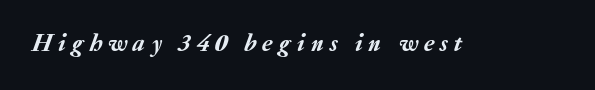
{"italic": "yes", "lean": "right", "slant_degrees": 20, "underline": "no", "letter_spacing": "wide", "letter_spacing_em": 0.25, "glyph_px": 25}
